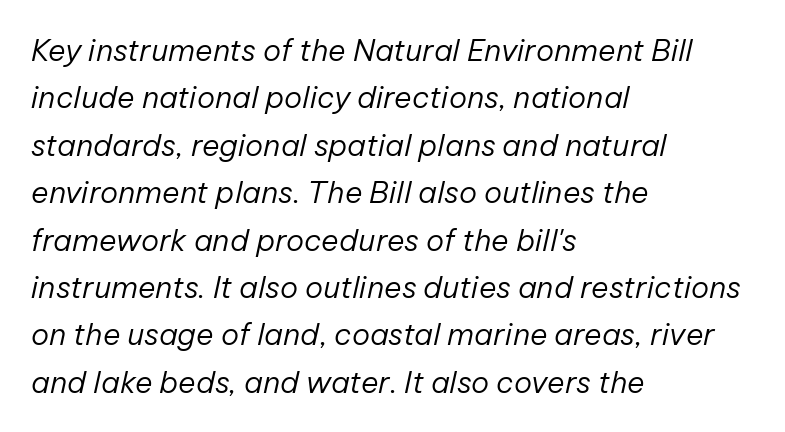
The image shows 30 px regular-weight type, italic (leaning right); set left-aligned, normal line spacing (1.58x), normal letter spacing, not underlined; low stroke contrast and a medium x-height.
